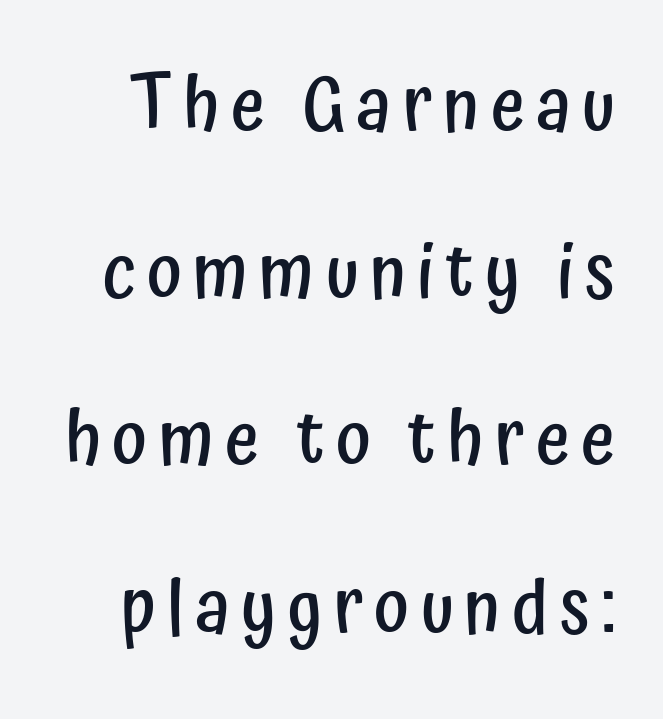
The letters are semibold — heavier than regular but short of a full bold. The letters stand upright; this is a roman face. Unlike a traditional serif, this face leaves its strokes unadorned. You could not count columns in this text — the font is proportionally spaced. You could fit nearly another row in the gap between these rows. Each row of text sits above clean, open space.
